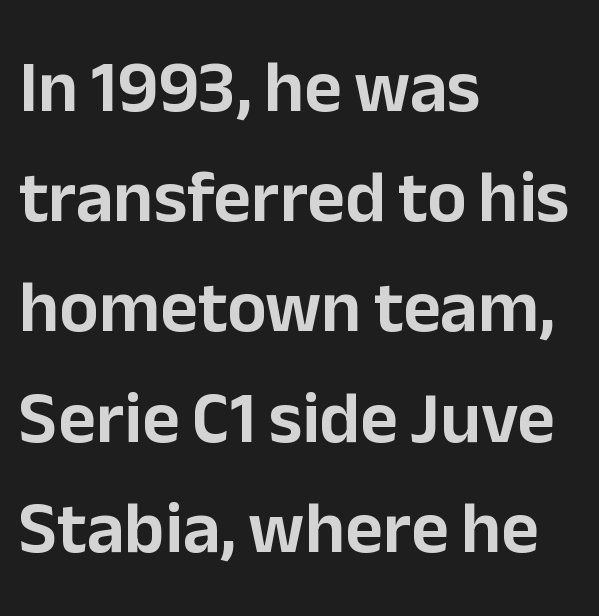
Vertical strokes here are truly vertical. One glance says typical: line gaps are just what's usual. The space beneath each line is pristine and unruled. The letters carry no serifs — their stems end cleanly without finishing strokes. You could not count columns in this text — the font is proportionally spaced. These lines keep a tight, regular rhythm from letter to letter.
